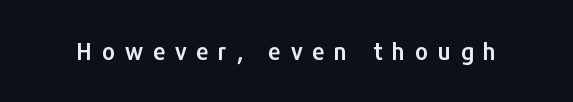
The image shows 23 px text type, upright; set unusually wide letter spacing (+0.41 em), not underlined.
